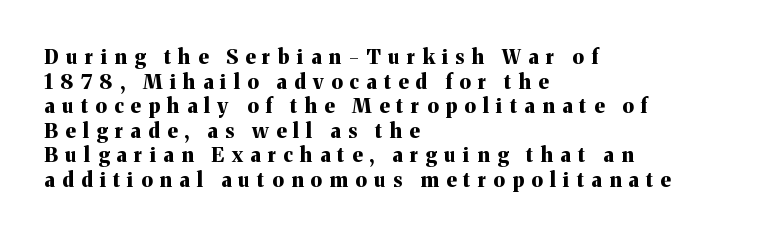
Rendered with straight, roman letterforms. Visually the block forms a straight wall on the left and a jagged coastline on the right. A clean baseline with only descenders dipping below it. The line texture is sparse and dotted thanks to wide tracking.
